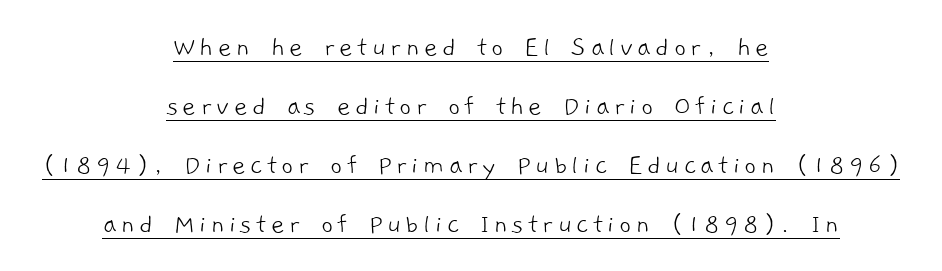
Both edges are ragged and mirror each other, which tells us the setting is centered. The passage shown stacks its lines with a broad gap. The characters are drawn with everyday or finer stroke widths. The sample's only ornament is a line tracing under the words. Is this a fixed-width face? No — the glyphs have proportional, varying widths. Look at the bottom of the vertical strokes: they stop flat, with no serifs.
